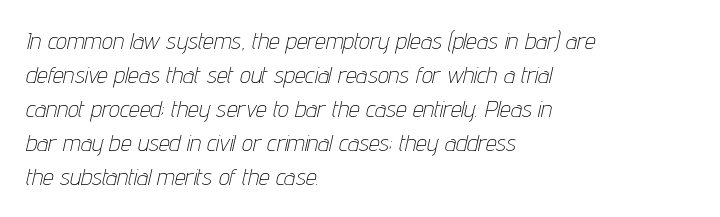
Q: Is the text bold? A: No.
Q: Is the text italic (slanted)? A: Yes, it leans right by about 12 degrees.
Q: Is the text underlined? A: No.
Q: How is the paragraph aligned? A: Left-aligned.
Q: Is the spacing between letters normal or unusually wide? A: Normal.
Q: Is the spacing between lines tight, normal or loose? A: Normal.
